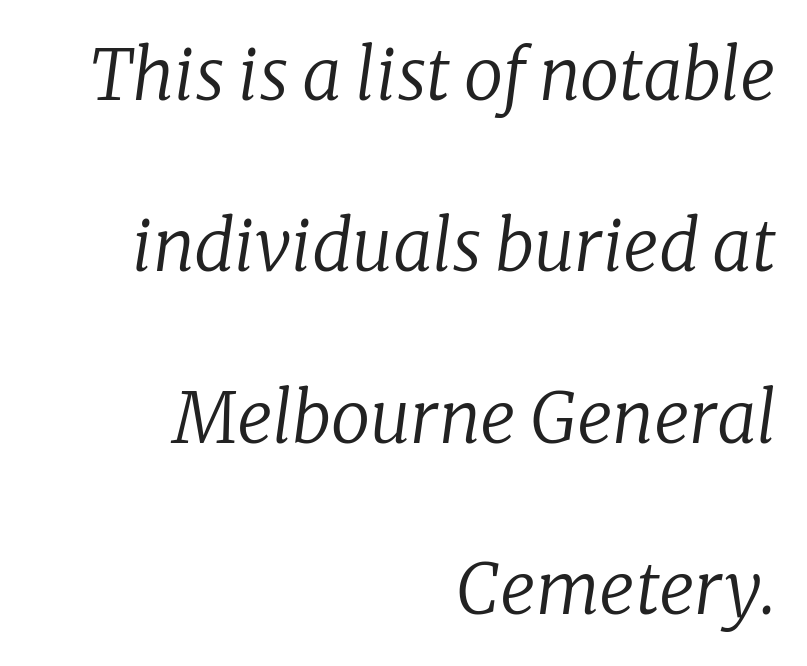
Only glyphs here, with clear space below each row. The tracking reads as untouched default to a designer's eye. The face used here has a pronounced slope to its letters. Small tapered or slab feet sit at the stroke ends, so this counts as serif. Nothing heavy about these letters — not bold at all.
